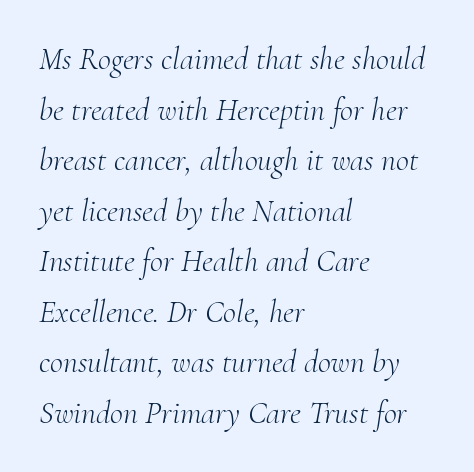
The image shows 32 px light serif type, italic (leaning right); set left-aligned, normal line spacing (1.58x), normal letter spacing, not underlined; medium stroke contrast and a small x-height.
